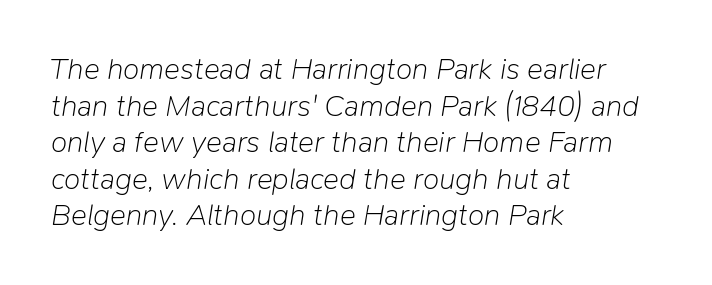
Q: Is the text bold? A: No.
Q: Is the text italic (slanted)? A: Yes, it leans right by about 9 degrees.
Q: Is the text underlined? A: No.
Q: How is the paragraph aligned? A: Left-aligned.
Q: Is the spacing between letters normal or unusually wide? A: Normal.
Q: Width (condensed, normal, or wide)? A: Normal.
Q: Stroke contrast? A: Low.
Q: x-height? A: Medium.
Q: Monospaced? A: No.
